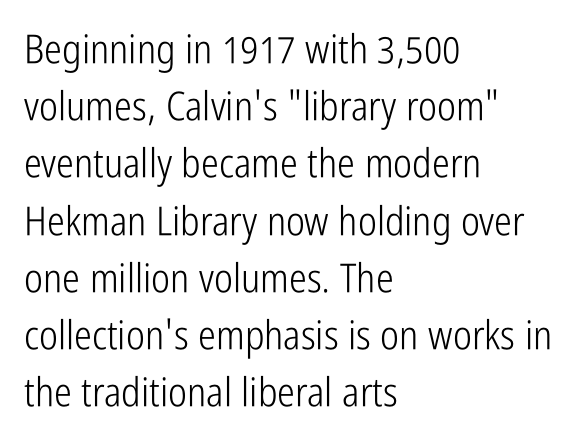
{"serif": "no", "italic": "no", "bold": "no", "weight": "light", "width": "condensed", "stroke_contrast": "low", "x_height": "medium", "monospaced": "no", "underline": "no", "align": "left", "line_spacing": "normal", "line_spacing_ratio": 1.43, "letter_spacing": "normal", "letter_spacing_em": 0.0, "glyph_px": 40}
